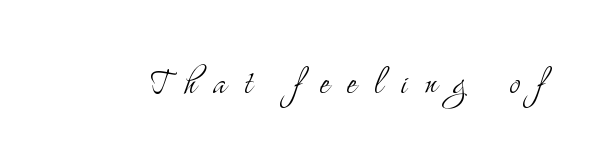
{"serif": "yes", "bold": "no", "weight": "light", "width": "condensed", "stroke_contrast": "medium", "x_height": "small", "monospaced": "no", "underline": "no", "letter_spacing": "wide", "letter_spacing_em": 0.41, "glyph_px": 42}
